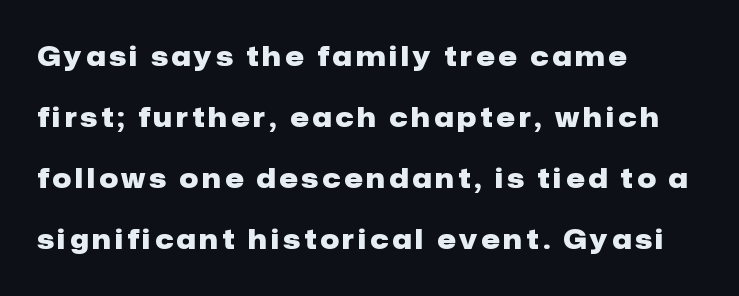
The image shows 26 px bold type, upright; set left-aligned, loose line spacing (2.35x), not underlined.
